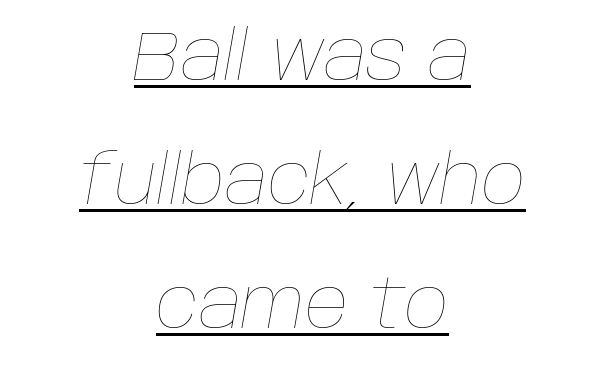
{"italic": "yes", "lean": "right", "slant_degrees": 10, "bold": "no", "weight": "thin", "width": "normal", "stroke_contrast": "low", "x_height": "large", "monospaced": "no", "underline": "yes", "align": "center", "line_spacing_ratio": 1.82, "letter_spacing": "normal", "letter_spacing_em": 0.0, "glyph_px": 68}
